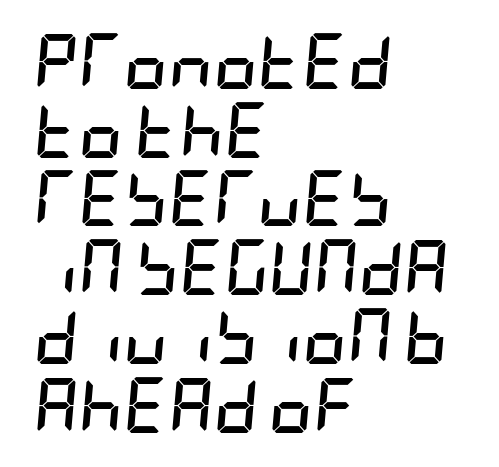
{"italic": "yes", "lean": "right", "slant_degrees": 5, "bold": "yes", "weight": "semibold", "width": "condensed", "stroke_contrast": "low", "x_height": "large", "underline": "no", "align": "left", "line_spacing": "normal", "line_spacing_ratio": 1.25, "letter_spacing": "normal", "letter_spacing_em": 0.0, "glyph_px": 55}
